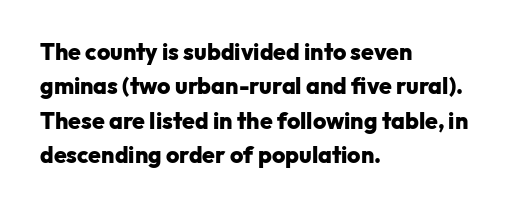
Q: Is the text bold? A: Yes.
Q: Is the text italic (slanted)? A: No, it is upright.
Q: Is the text underlined? A: No.
Q: How is the paragraph aligned? A: Left-aligned.
Q: Is the spacing between letters normal or unusually wide? A: Normal.
Q: Is the spacing between lines tight, normal or loose? A: Normal.
